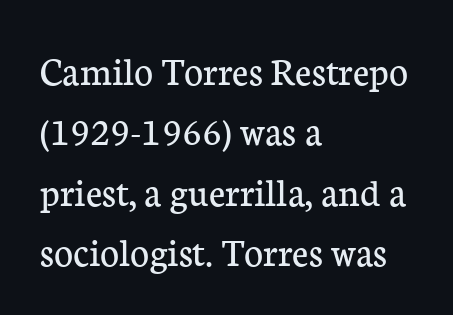
The image shows 41 px regular-weight serif type, upright; set left-aligned, normal line spacing (1.47x), normal letter spacing, not underlined; low stroke contrast and a medium x-height.
